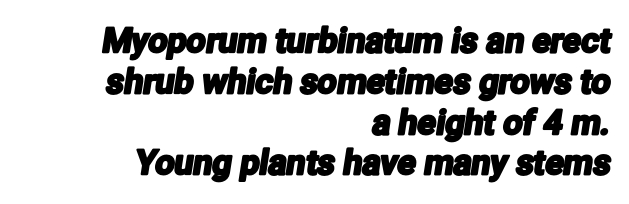
{"serif": "no", "width": "condensed", "stroke_contrast": "low", "x_height": "medium", "monospaced": "no", "underline": "no", "align": "right", "line_spacing_ratio": 1.2, "letter_spacing": "normal", "letter_spacing_em": 0.0, "glyph_px": 34}
